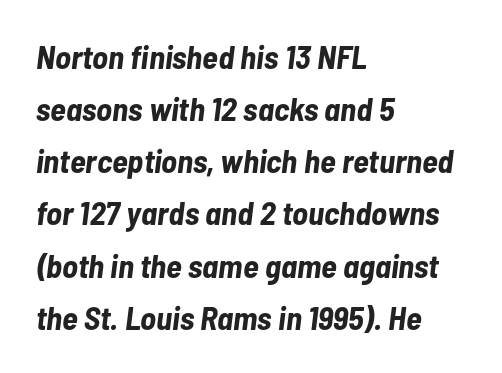
The image shows 33 px bold, condensed type, italic (leaning right); set left-aligned, normal line spacing (1.58x), normal letter spacing, not underlined; low stroke contrast and a medium x-height.
